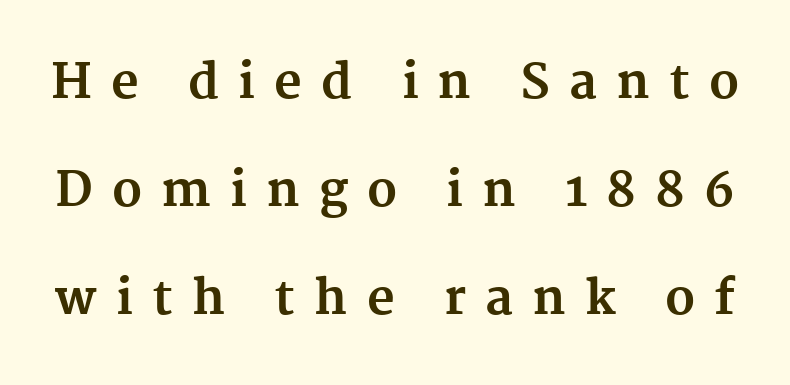
Between one letter and the next there's a generous, obvious gap. The passage shown is typeset with a serif family. The letters are bold, with thick, heavy strokes. This sample trades compactness for vertical openness between lines. Looks like regular typesetting: each glyph gets only the width it needs. This is roman type, the default non-slanted kind.
